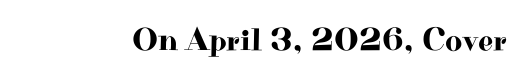
The font family rendered here belongs to the serif group. The letters stand upright; this is a roman face. The space beneath each line is pristine and unruled. Character widths vary here, with narrow letters taking less room than wide ones. Between one letter and the next there's only the usual sliver of space.
